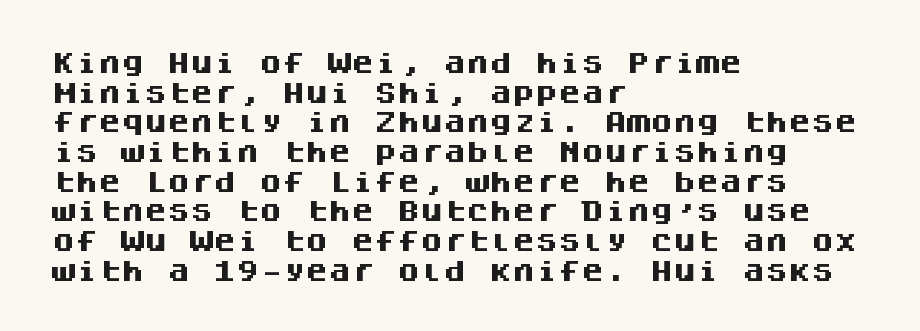
Is there any slant? The stems are plumb. Nothing unusual about the tracking: characters are spaced as the font intends. These words are printed bold, with thick strokes throughout. Evenly set lines give the paragraph a standard silhouette.
